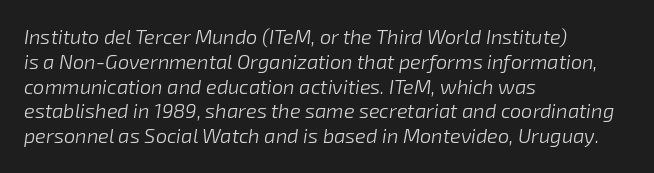
Q: Is the text bold? A: No.
Q: Is the text italic (slanted)? A: Yes, it leans right by about 8 degrees.
Q: Is the text underlined? A: No.
Q: How is the paragraph aligned? A: Left-aligned.
Q: Is the spacing between letters normal or unusually wide? A: Normal.
